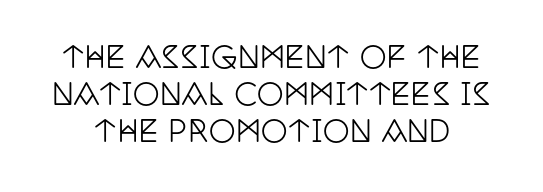
Q: Is the text italic (slanted)? A: No, it is upright.
Q: Is the typeface a serif or a sans-serif typeface? A: Serif.
Q: Is the text underlined? A: No.
Q: Is the spacing between letters normal or unusually wide? A: Normal.
Q: Width (condensed, normal, or wide)? A: Condensed.
Q: Stroke contrast? A: Low.
Q: x-height? A: Large.
Q: Monospaced? A: No.
